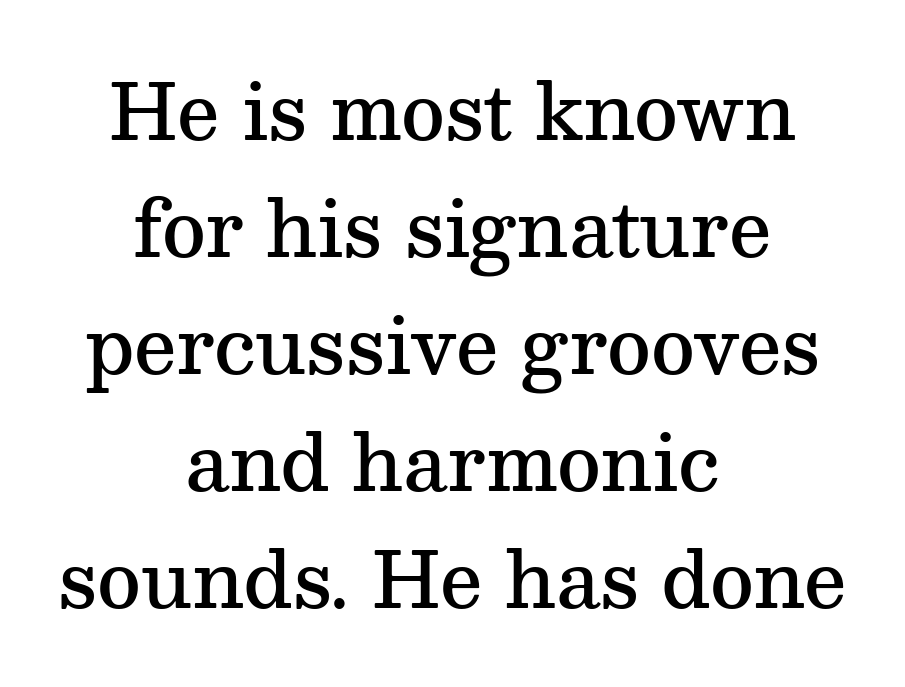
Beneath every word, the page is bare. These words are printed semibold, heavier than regular yet not bold. One-word summary of the alignment: center. If you drew a line through each stem, it would be perfectly vertical. The lines sit at an ordinary, default distance from one another. A typesetter would call this zero additional tracking.
